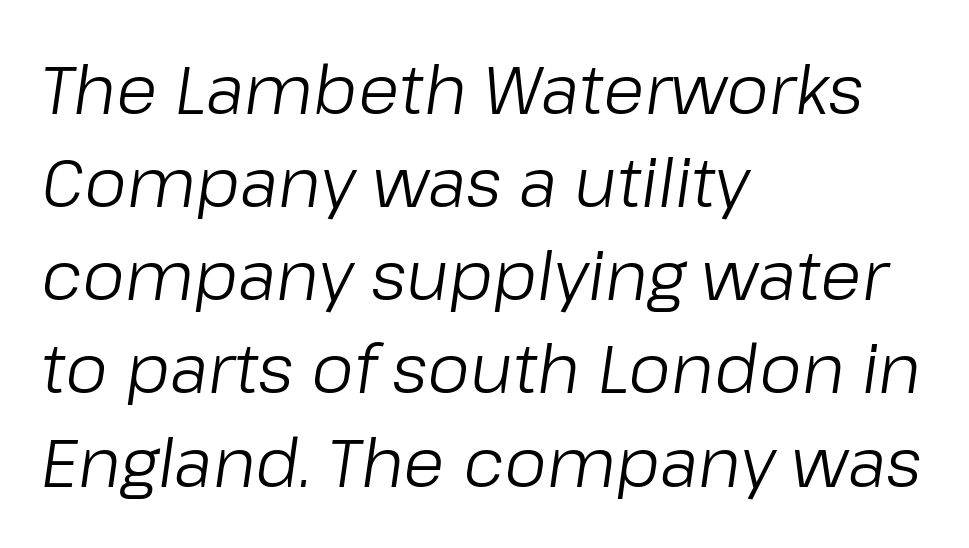
The image shows 68 px light type, italic (leaning right); set left-aligned, normal line spacing (1.37x), normal letter spacing, not underlined; low stroke contrast and a medium x-height.
